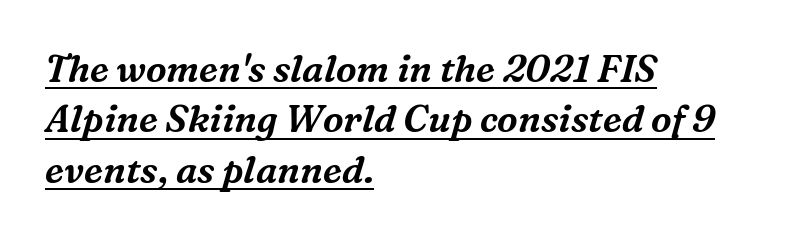
Q: Is the text italic (slanted)? A: Yes, it leans right by about 16 degrees.
Q: Is the typeface a serif or a sans-serif typeface? A: Serif.
Q: Is the text underlined? A: Yes.
Q: How is the paragraph aligned? A: Left-aligned.
Q: Is the spacing between letters normal or unusually wide? A: Normal.
Q: Is the spacing between lines tight, normal or loose? A: Normal.
Q: Width (condensed, normal, or wide)? A: Normal.
Q: Stroke contrast? A: Medium.
Q: x-height? A: Medium.
Q: Monospaced? A: No.
